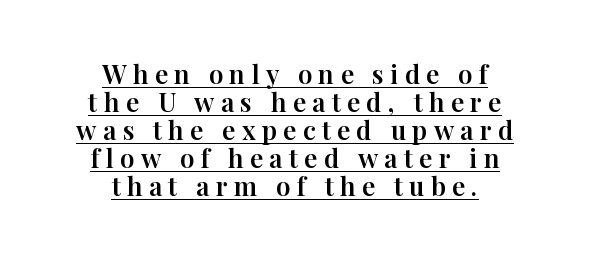
The image shows 26 px text type, upright; set centered, tight line spacing (1.08x), unusually wide letter spacing (+0.24 em), underlined.
